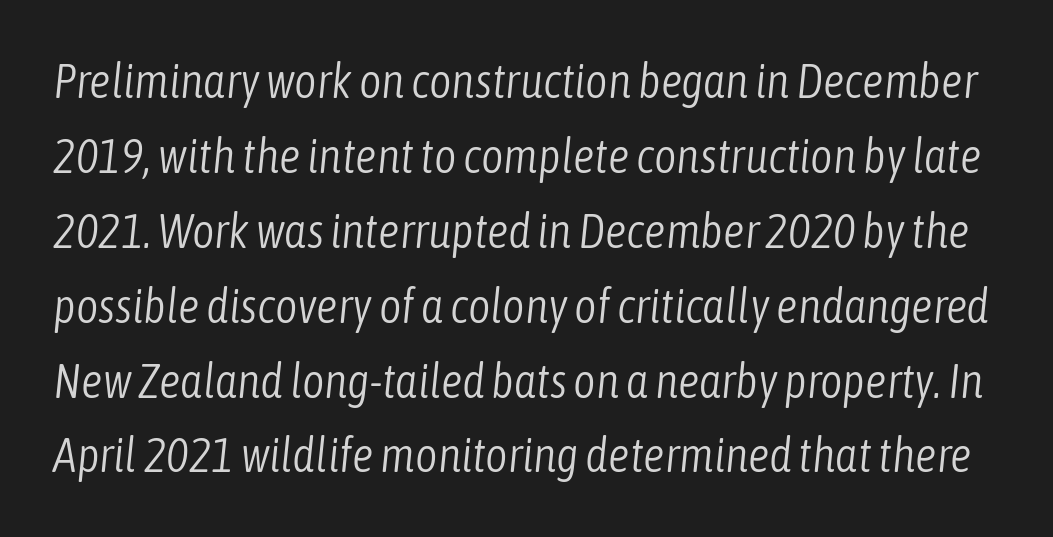
The image shows 48 px light, condensed type, italic (leaning right); set normal line spacing (1.56x), normal letter spacing, not underlined; low stroke contrast and a medium x-height.
